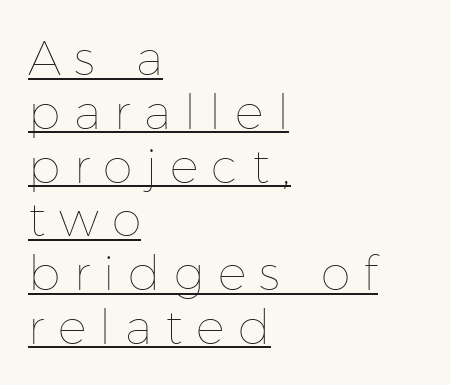
Q: Is the text bold? A: No.
Q: Is the text italic (slanted)? A: No, it is upright.
Q: Is the text underlined? A: Yes.
Q: How is the paragraph aligned? A: Left-aligned.
Q: Is the spacing between letters normal or unusually wide? A: Unusually wide.
Q: Is the spacing between lines tight, normal or loose? A: Tight.
Q: Width (condensed, normal, or wide)? A: Normal.
Q: Stroke contrast? A: Low.
Q: x-height? A: Medium.
Q: Monospaced? A: No.
